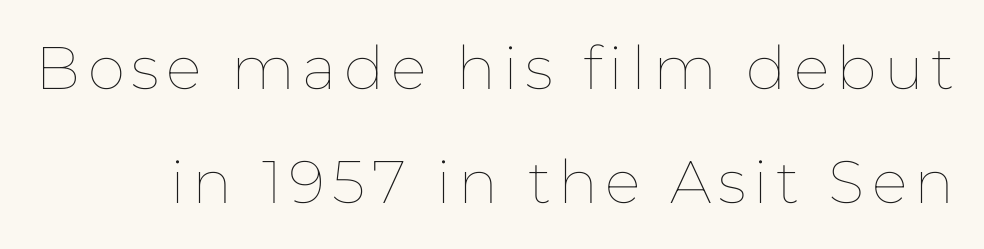
{"italic": "no", "bold": "no", "weight": "thin", "width": "normal", "stroke_contrast": "low", "x_height": "medium", "monospaced": "no", "underline": "no", "line_spacing": "loose", "line_spacing_ratio": 1.9, "glyph_px": 60}
